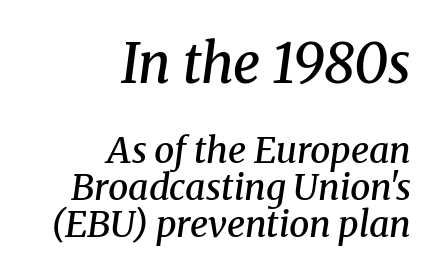
Q: Is the text bold? A: Semi-bold.
Q: Is the text italic (slanted)? A: Yes, it leans right by about 8 degrees.
Q: Is the typeface a serif or a sans-serif typeface? A: Serif.
Q: Is the text underlined? A: No.
Q: How is the paragraph aligned? A: Right-aligned.
Q: Is the spacing between letters normal or unusually wide? A: Normal.
Q: Is the spacing between lines tight, normal or loose? A: Tight.
Q: Which block of text is set in a larger size, the first (top) or the second (bottom)? A: The first (top) one.
Q: Width (condensed, normal, or wide)? A: Normal.
Q: Stroke contrast? A: Medium.
Q: x-height? A: Medium.
Q: Monospaced? A: No.
